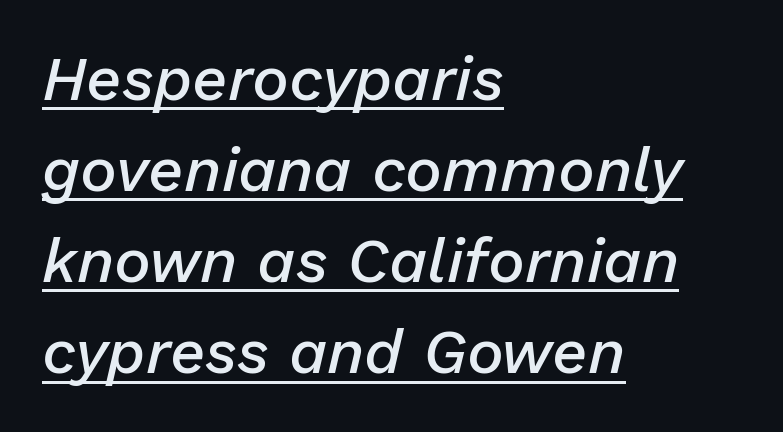
The image shows 62 px semibold type, italic (leaning right); set left-aligned, normal line spacing (1.47x), normal letter spacing, underlined; low stroke contrast and a medium x-height.
